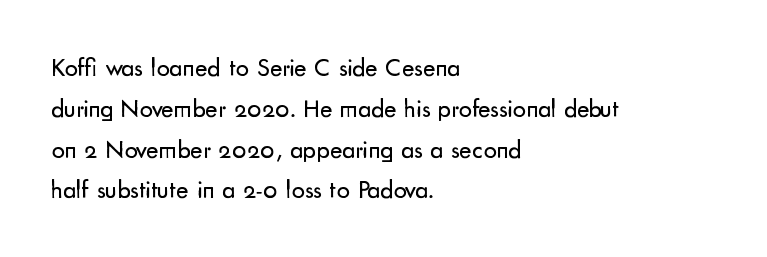
Q: Is the text bold? A: No.
Q: Is the text italic (slanted)? A: No, it is upright.
Q: Is the text underlined? A: No.
Q: How is the paragraph aligned? A: Left-aligned.
Q: Is the spacing between letters normal or unusually wide? A: Normal.
Q: Is the spacing between lines tight, normal or loose? A: Normal.
